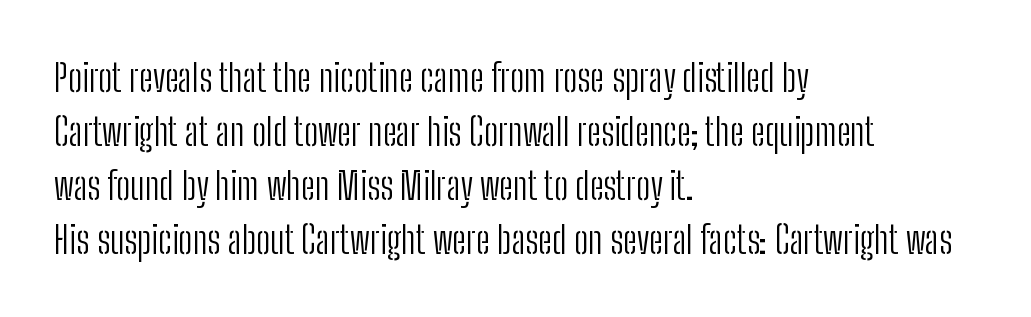
Varying glyph widths throughout — classic text-font behaviour. Leftover space on each line is placed entirely after the last word. The weight tops out at a normal text grade. Glance below the letters and you will spot only blank space. Nope, not italic — everything's standing straight.
